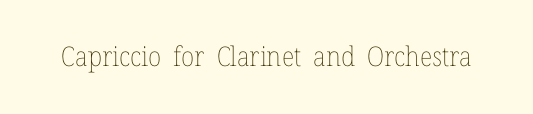
Has an underline been added? It has not. The type is set solid horizontally, with unmodified tracking. The characters are drawn with everyday or finer stroke widths. Every character sits straight up, as roman type does.
